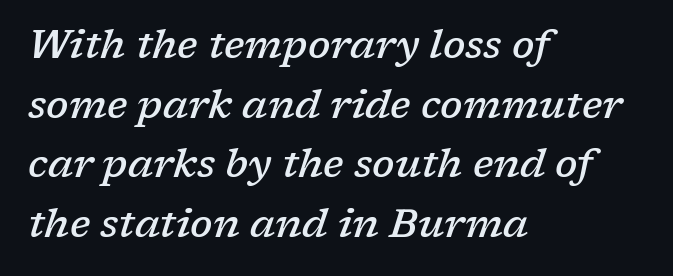
Q: Is the text bold? A: Semi-bold.
Q: Is the text italic (slanted)? A: Yes, it leans right by about 17 degrees.
Q: Is the typeface a serif or a sans-serif typeface? A: Serif.
Q: Is the text underlined? A: No.
Q: How is the paragraph aligned? A: Left-aligned.
Q: Is the spacing between letters normal or unusually wide? A: Normal.
Q: Is the spacing between lines tight, normal or loose? A: Normal.
Q: Width (condensed, normal, or wide)? A: Normal.
Q: Stroke contrast? A: Low.
Q: x-height? A: Medium.
Q: Monospaced? A: No.
